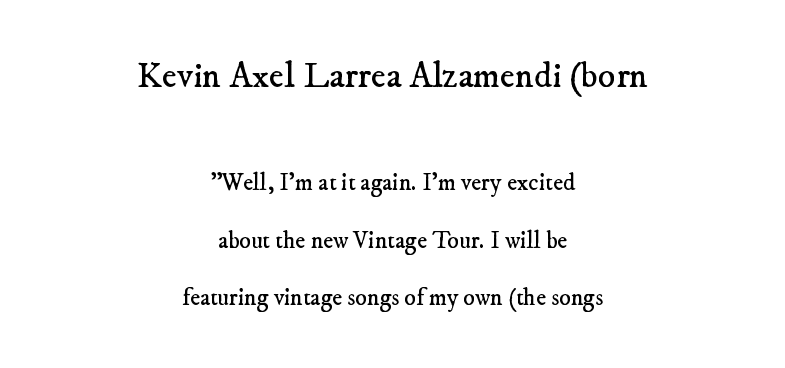
{"serif": "yes", "bold": "no", "weight": "regular", "width": "normal", "stroke_contrast": "low", "x_height": "small", "monospaced": "no", "underline": "no", "align": "center", "line_spacing": "loose", "line_spacing_ratio": 2.38, "letter_spacing": "normal", "letter_spacing_em": 0.0, "larger_block": "first", "size_ratio": 1.5, "glyph_px": 36}
